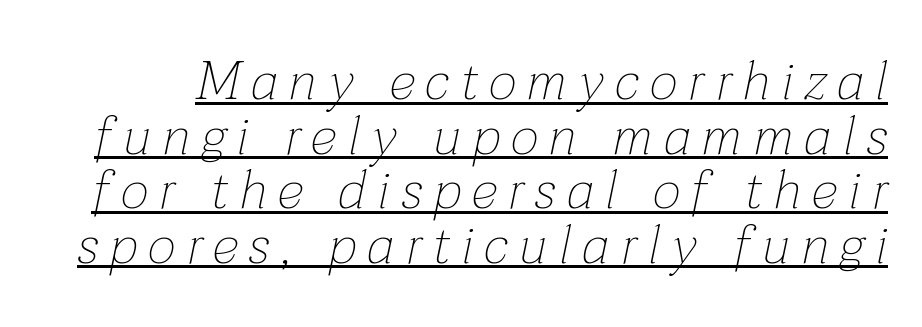
The image shows 54 px thin type, italic (leaning right); set tight line spacing (1.01x), unusually wide letter spacing (+0.21 em), underlined; low stroke contrast and a medium x-height.
